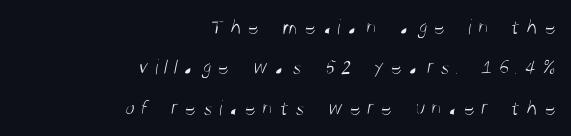
Q: Is the text bold? A: No.
Q: Is the text underlined? A: No.
Q: How is the paragraph aligned? A: Right-aligned.
Q: Is the spacing between letters normal or unusually wide? A: Unusually wide.
